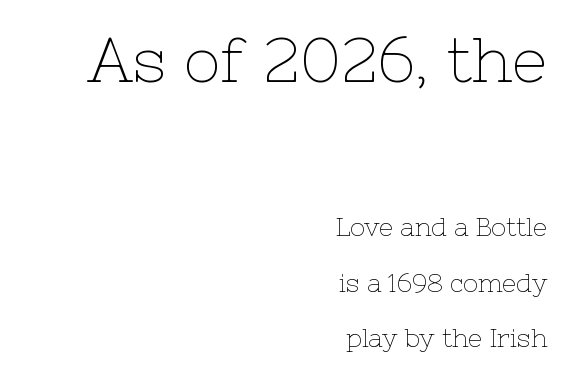
Q: Is the text bold? A: No.
Q: Is the text italic (slanted)? A: No, it is upright.
Q: Is the typeface a serif or a sans-serif typeface? A: Serif.
Q: Is the text underlined? A: No.
Q: How is the paragraph aligned? A: Right-aligned.
Q: Is the spacing between letters normal or unusually wide? A: Normal.
Q: Is the spacing between lines tight, normal or loose? A: Loose.
Q: Which block of text is set in a larger size, the first (top) or the second (bottom)? A: The first (top) one.
Q: Width (condensed, normal, or wide)? A: Normal.
Q: Stroke contrast? A: Low.
Q: x-height? A: Medium.
Q: Monospaced? A: No.
